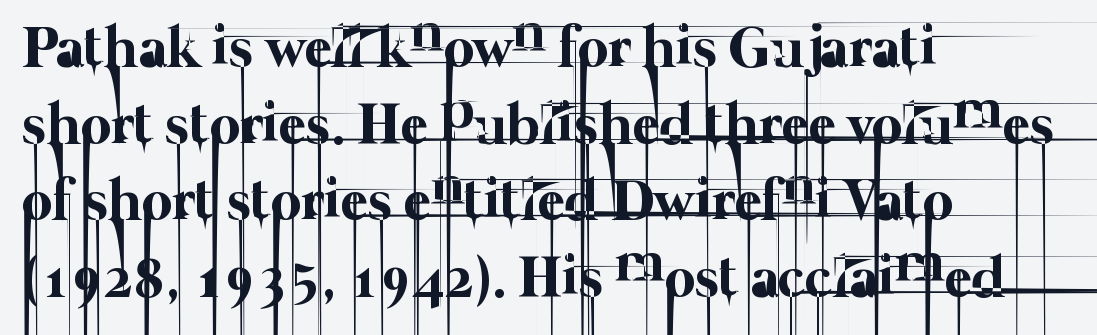
Q: Is the text bold? A: No.
Q: Is the text underlined? A: No.
Q: How is the paragraph aligned? A: Left-aligned.
Q: Is the spacing between letters normal or unusually wide? A: Normal.
Q: Is the spacing between lines tight, normal or loose? A: Normal.
Q: Width (condensed, normal, or wide)? A: Normal.
Q: Stroke contrast? A: Low.
Q: x-height? A: Medium.
Q: Monospaced? A: No.
